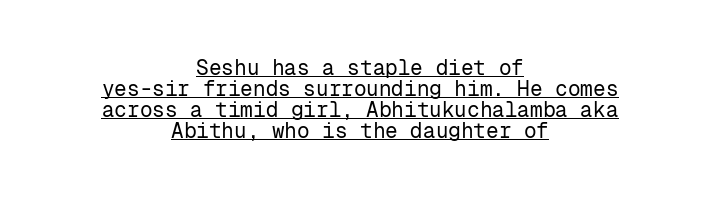
Q: Is the text bold? A: No.
Q: Is the text italic (slanted)? A: No, it is upright.
Q: Is the text underlined? A: Yes.
Q: How is the paragraph aligned? A: Centered.
Q: Is the spacing between letters normal or unusually wide? A: Normal.
Q: Is the spacing between lines tight, normal or loose? A: Tight.
